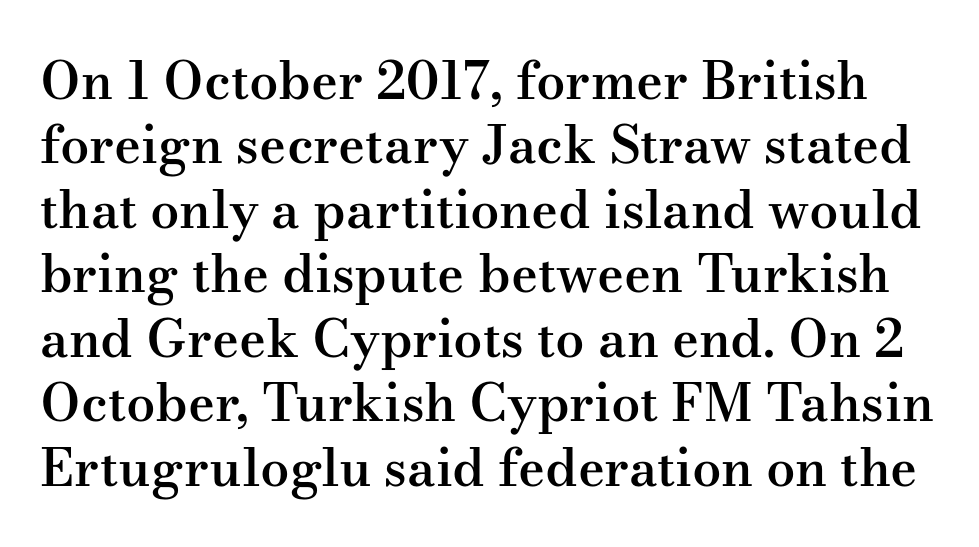
{"serif": "yes", "italic": "no", "bold": "semi", "weight": "semibold", "width": "wide", "stroke_contrast": "medium", "x_height": "small", "monospaced": "no", "underline": "no", "line_spacing_ratio": 1.24, "letter_spacing": "normal", "letter_spacing_em": 0.0, "glyph_px": 52}
